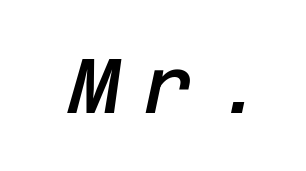
Someone cranked the tracking dial way up on this one. The glyphs are unaccompanied by any horizontal stroke below them. Tall strokes in this sample are angled rather than plumb. Emphasis by weight is partial: semibold.
